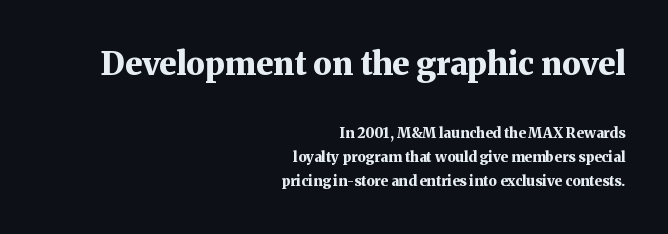
Between these two stacked blocks, the higher one wins on size. Pretty heavy lettering here — definitely bold. The letters stand straight up with perfectly vertical stems. The passage is arranged like a letterhead date or caption credit — flush right. The passage shown is typed in a proportional face where columns would drift.
